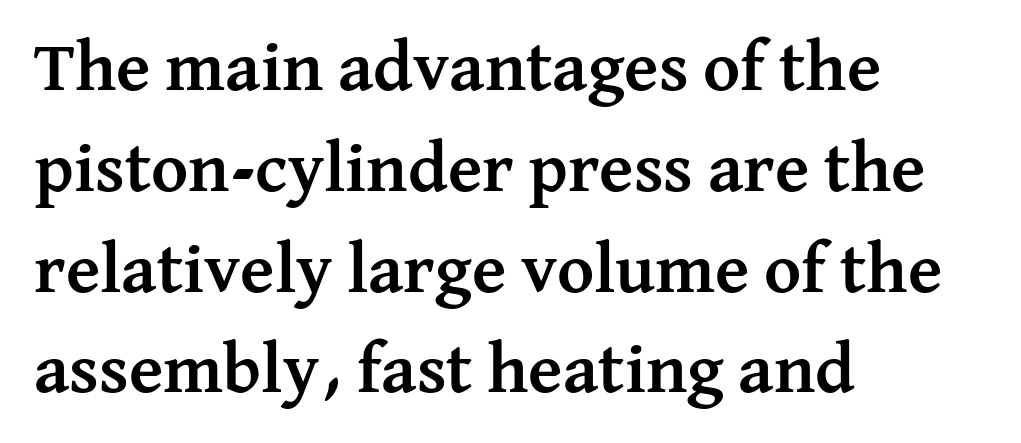
The image shows 71 px semibold serif type, upright; set left-aligned, normal line spacing (1.42x), normal letter spacing, not underlined; medium stroke contrast and a medium x-height.
